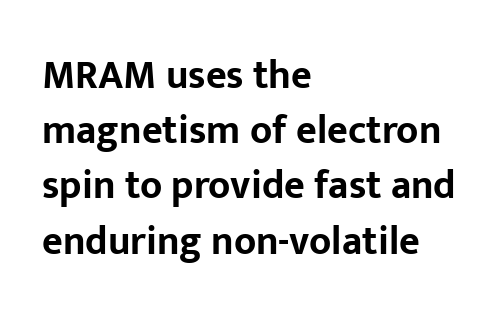
{"serif": "no", "italic": "no", "bold": "yes", "weight": "bold", "width": "normal", "stroke_contrast": "low", "x_height": "medium", "monospaced": "no", "underline": "no", "align": "left", "line_spacing": "normal", "line_spacing_ratio": 1.38, "letter_spacing": "normal", "letter_spacing_em": 0.0, "glyph_px": 40}
